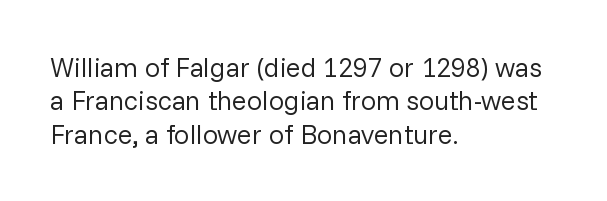
No letter is thick-stroked: the sample isn't bold. This rendering leaves character spacing at its baseline value. A bare baseline throughout the passage. Line beginnings align vertically; line endings do not. This sample uses an upright cut, with every glyph sitting square on the baseline.
